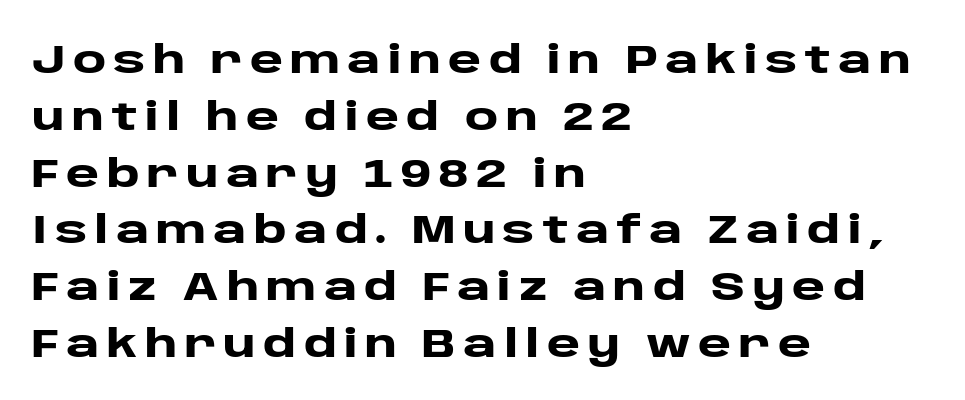
Q: Is the text bold? A: Yes.
Q: Is the text italic (slanted)? A: No, it is upright.
Q: Is the typeface a serif or a sans-serif typeface? A: Sans-serif.
Q: Is the text underlined? A: No.
Q: How is the paragraph aligned? A: Left-aligned.
Q: Is the spacing between lines tight, normal or loose? A: Normal.
Q: Width (condensed, normal, or wide)? A: Wide.
Q: Stroke contrast? A: Low.
Q: x-height? A: Large.
Q: Monospaced? A: No.
